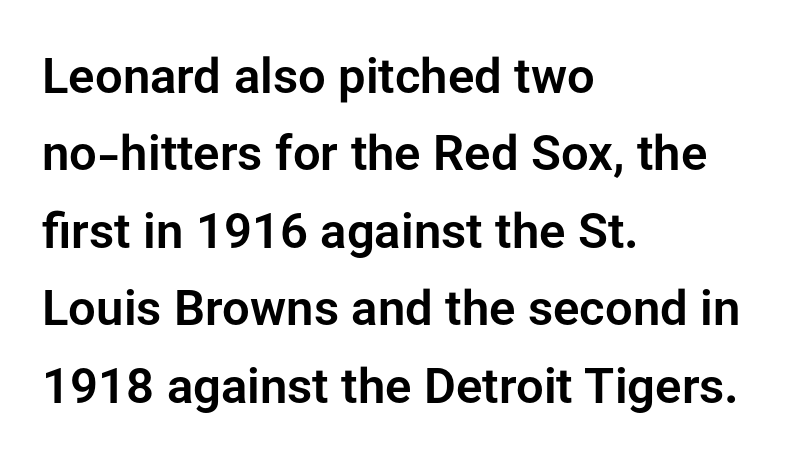
The image shows 49 px sans-serif type, upright; set left-aligned, normal line spacing (1.58x), normal letter spacing, not underlined; low stroke contrast and a medium x-height.
